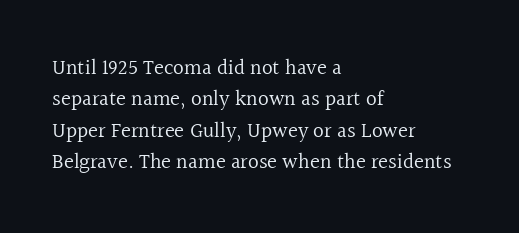
Q: Is the text bold? A: No.
Q: Is the text italic (slanted)? A: No, it is upright.
Q: Is the text underlined? A: No.
Q: How is the paragraph aligned? A: Left-aligned.
Q: Is the spacing between letters normal or unusually wide? A: Normal.
Q: Is the spacing between lines tight, normal or loose? A: Normal.
